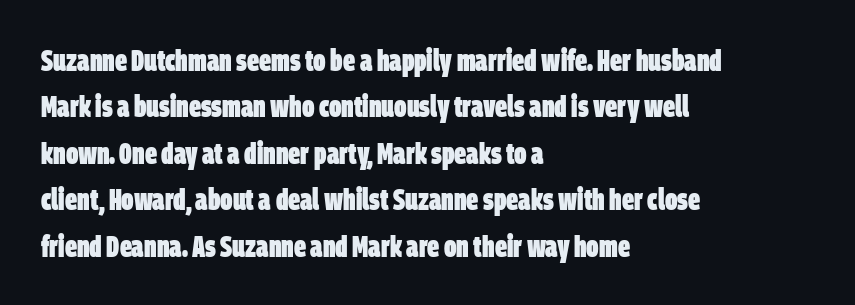
The image shows 30 px heavy, condensed sans-serif type; set left-aligned, normal line spacing (1.55x), normal letter spacing, not underlined; low stroke contrast and a large x-height.
